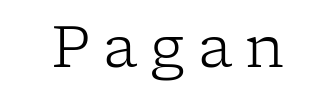
The letters advance in unequal steps, a hallmark of proportional type. Italic: no, the glyphs are upright roman. Are there feet on the stems? There are — it's a serif. Counters stay open thanks to moderate or lighter strokes. Lines of text with bare space underneath.
